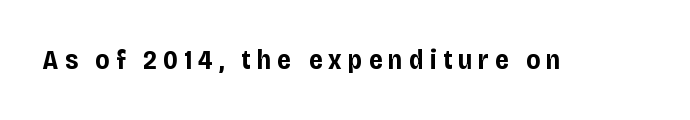
The image shows 27 px bold type, upright; set unusually wide letter spacing (+0.23 em), not underlined.
